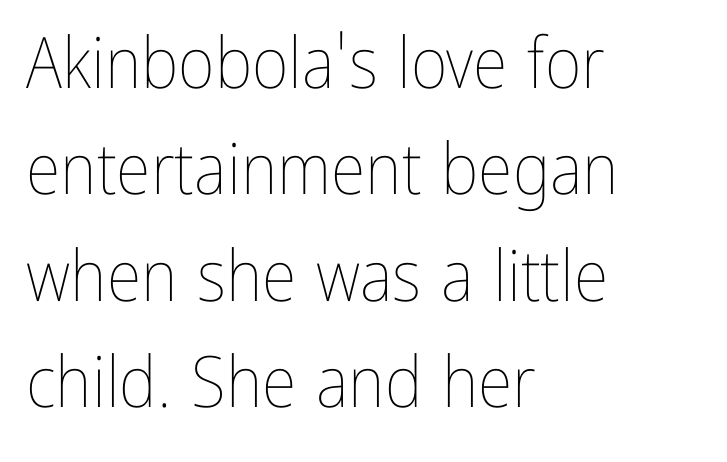
The space directly below the letters is spotless. Nothing unusual about the tracking: characters are spaced as the font intends. The face used here is proportionally spaced, like ordinary book or web type. The lettering stays uniformly vertical, giving the passage a roman look. The paragraph shown leans on its left margin. These glyphs show unthickened strokes, regular width or finer.
